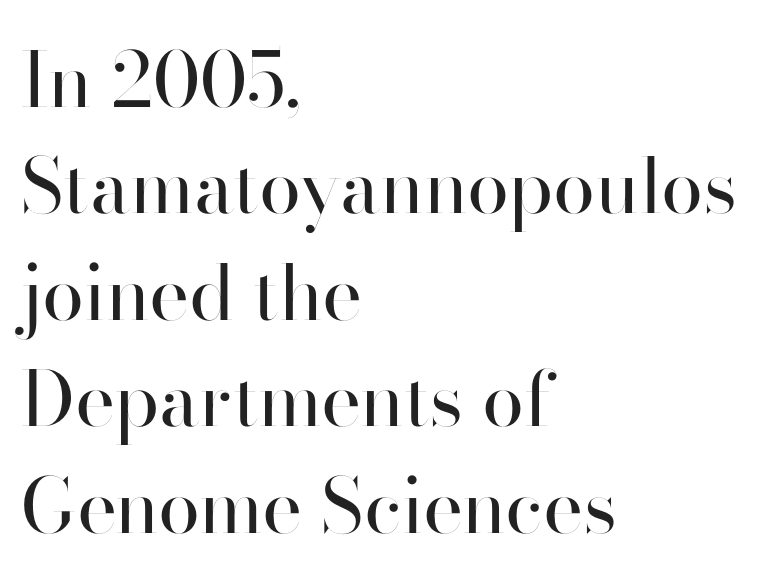
The passage is arranged the way most books set body copy — flush left. Typographically, this falls in the sans-serif category. The space directly below the letters is spotless. Standard letterfit; no display-style spreading of the glyphs.
